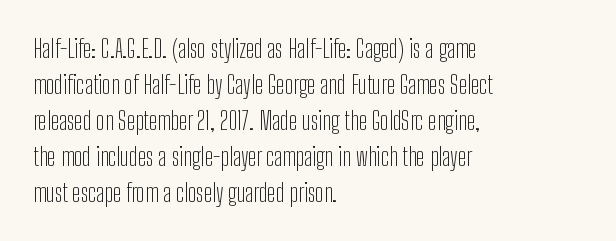
Q: Is the text bold? A: No.
Q: Is the text italic (slanted)? A: No, it is upright.
Q: Is the text underlined? A: No.
Q: How is the paragraph aligned? A: Left-aligned.
Q: Is the spacing between letters normal or unusually wide? A: Normal.
Q: Is the spacing between lines tight, normal or loose? A: Normal.
